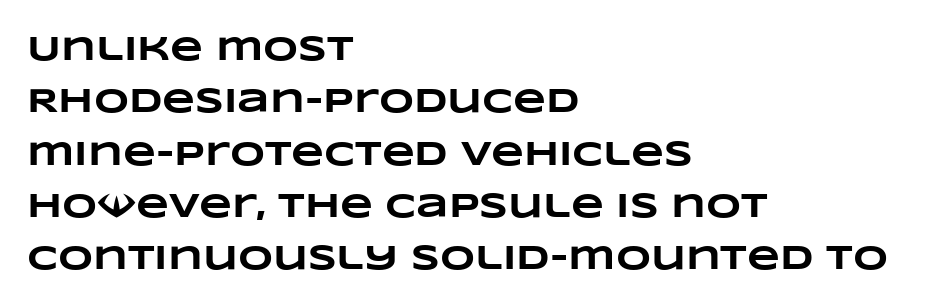
{"bold": "yes", "weight": "heavy", "width": "wide", "stroke_contrast": "low", "x_height": "large", "monospaced": "no", "underline": "no", "align": "left", "line_spacing": "normal", "line_spacing_ratio": 1.54, "letter_spacing": "normal", "letter_spacing_em": 0.0, "glyph_px": 34}
